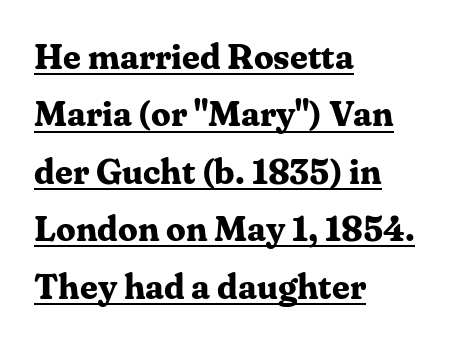
The image shows 35 px bold serif type, upright; set left-aligned, normal line spacing (1.64x), normal letter spacing, underlined; medium stroke contrast and a medium x-height.
